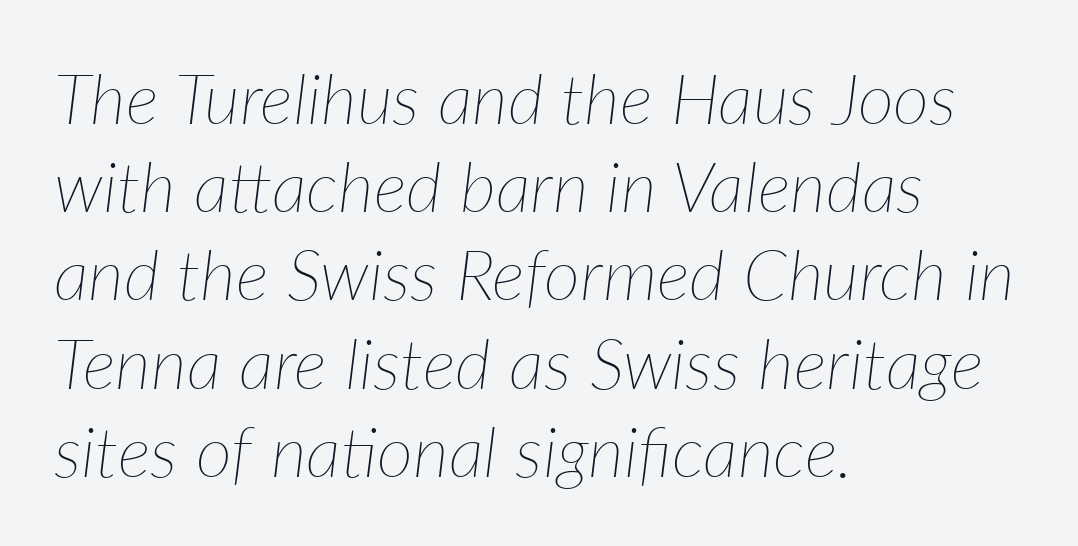
Compared with a typical body face, this is equally light or lighter still. The rendering uses natural spacing where letterforms have individual widths. Notice how the stems are inclined rather than vertical — that's the hallmark of italics. The passage is arranged the way most books set body copy — flush left.
